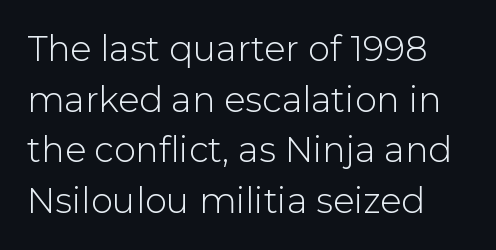
Q: Is the text bold? A: No.
Q: Is the text italic (slanted)? A: No, it is upright.
Q: Is the typeface a serif or a sans-serif typeface? A: Sans-serif.
Q: Is the text underlined? A: No.
Q: How is the paragraph aligned? A: Left-aligned.
Q: Is the spacing between letters normal or unusually wide? A: Normal.
Q: Is the spacing between lines tight, normal or loose? A: Normal.
Q: Width (condensed, normal, or wide)? A: Normal.
Q: Stroke contrast? A: Low.
Q: x-height? A: Medium.
Q: Monospaced? A: No.
